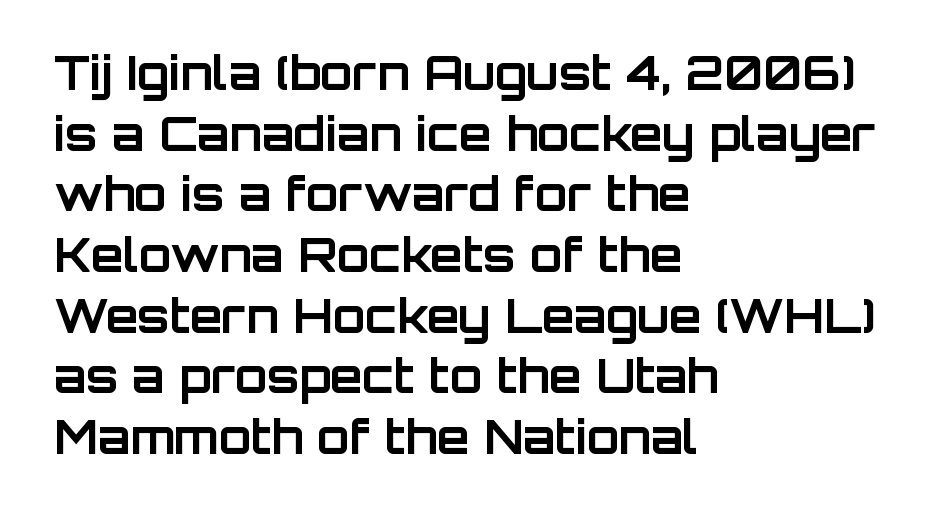
This sample has the flowing, uneven cadence of proportional lettering. Posture: upright roman. I'd call this a sans setting — the letters go barefoot. Type without underlining.
